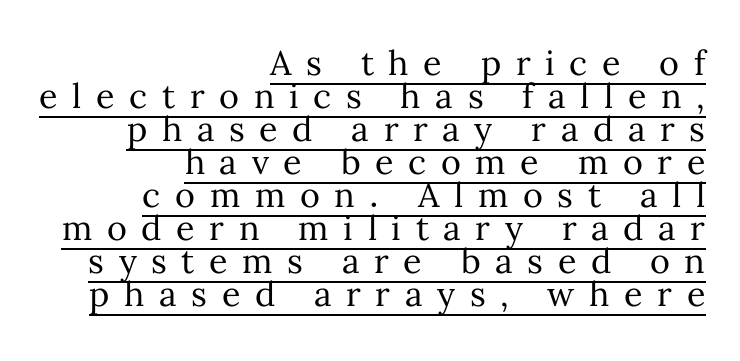
Interline gaps are noticeably narrow in this sample. In terms of posture, this sample is upright. All the whitespace from short lines collects on the left. The rendering uses the underline text-decoration. Substantial extra tracking has been applied to these lines. Think of a printed novel: that variable character pitch is what you see here.
